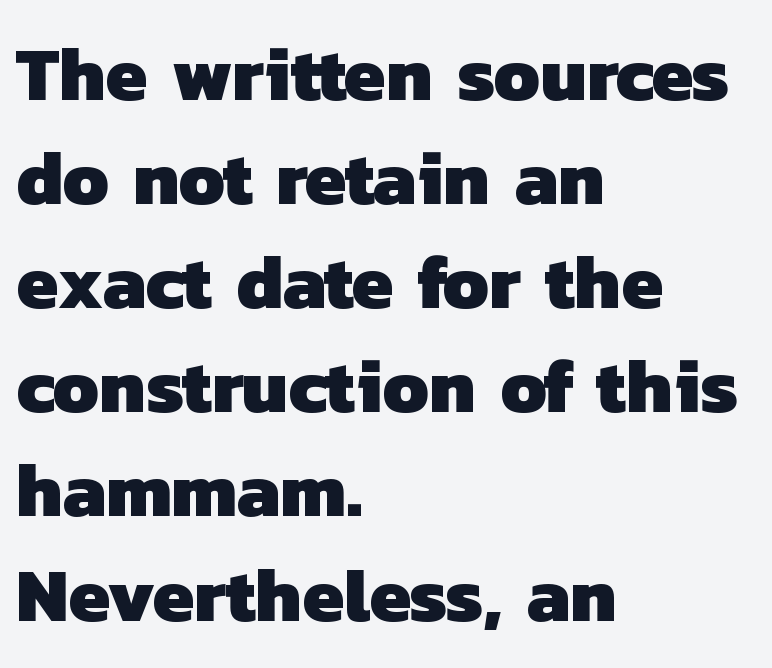
Q: Is the text bold? A: Yes.
Q: Is the typeface a serif or a sans-serif typeface? A: Sans-serif.
Q: Is the text underlined? A: No.
Q: How is the paragraph aligned? A: Left-aligned.
Q: Is the spacing between letters normal or unusually wide? A: Normal.
Q: Is the spacing between lines tight, normal or loose? A: Normal.
Q: Width (condensed, normal, or wide)? A: Normal.
Q: Stroke contrast? A: Low.
Q: x-height? A: Medium.
Q: Monospaced? A: No.
